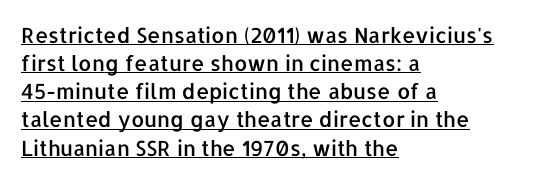
Q: Is the text italic (slanted)? A: No, it is upright.
Q: Is the text underlined? A: Yes.
Q: How is the paragraph aligned? A: Left-aligned.
Q: Is the spacing between letters normal or unusually wide? A: Normal.
Q: Is the spacing between lines tight, normal or loose? A: Normal.
